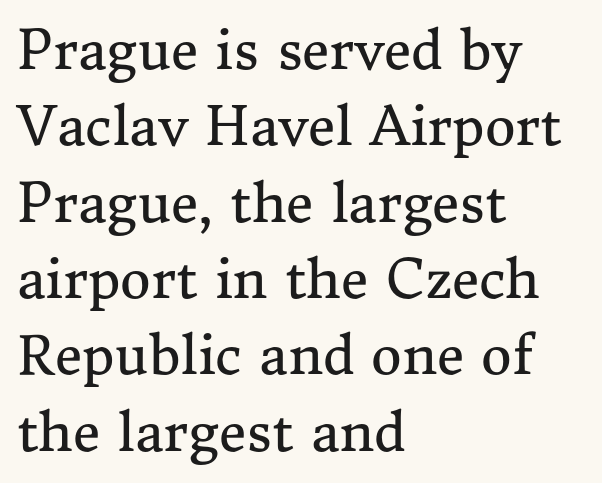
Q: Is the text bold? A: No.
Q: Is the text italic (slanted)? A: No, it is upright.
Q: Is the typeface a serif or a sans-serif typeface? A: Serif.
Q: Is the text underlined? A: No.
Q: How is the paragraph aligned? A: Left-aligned.
Q: Is the spacing between letters normal or unusually wide? A: Normal.
Q: Is the spacing between lines tight, normal or loose? A: Normal.
Q: Width (condensed, normal, or wide)? A: Normal.
Q: Stroke contrast? A: Medium.
Q: x-height? A: Medium.
Q: Monospaced? A: No.
